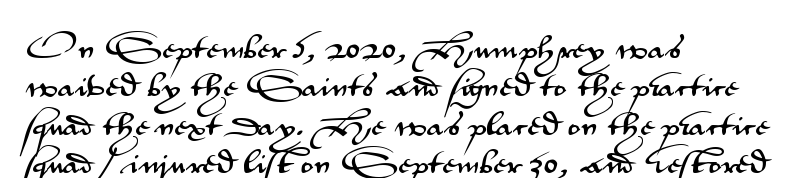
Compared with typical paragraphs, the rows here are spaced about the same. Inter-character spacing is left at the font's built-in metrics. The space beneath each line is pristine and unruled. The compositor pushed each line to the left boundary.
